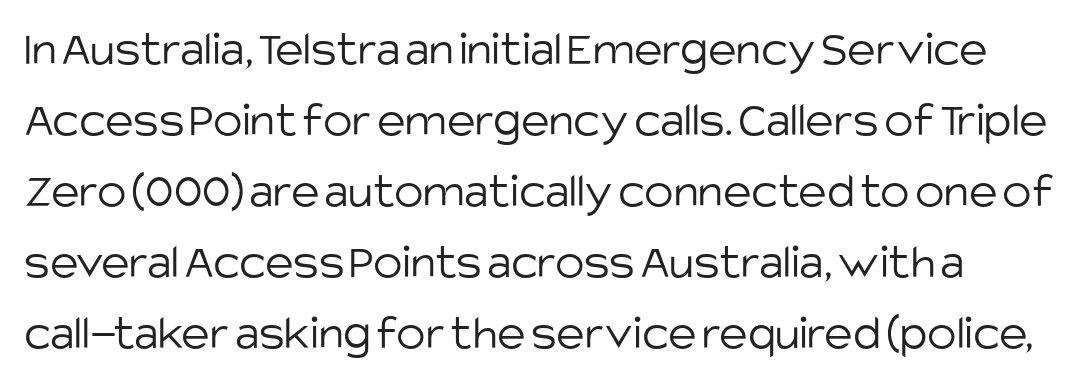
The image shows 49 px light sans-serif type, upright; set normal line spacing (1.45x), normal letter spacing, not underlined; low stroke contrast and a large x-height.
